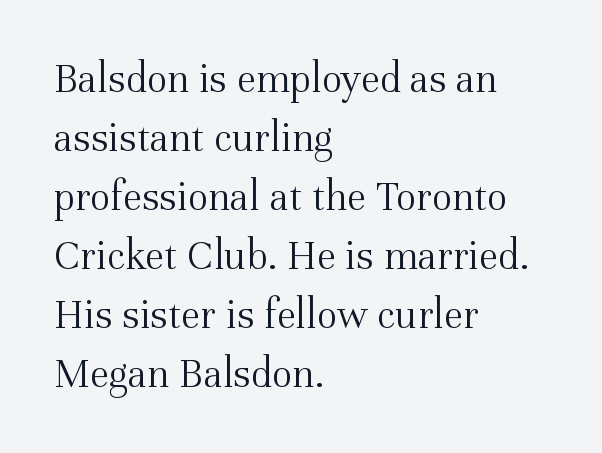
Rows of type keep a routine distance in the vertical direction. Unmarked baselines from the first word to the last. The characters display serif detailing at their extremities. In CSS terms this would be text-align: left.
